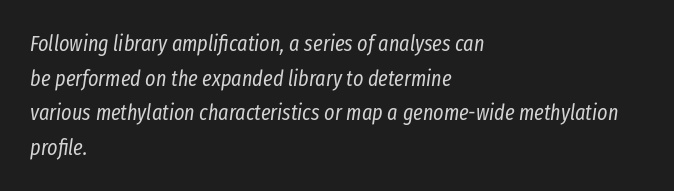
Q: Is the text bold? A: No.
Q: Is the text italic (slanted)? A: Yes, it leans right by about 8 degrees.
Q: Is the text underlined? A: No.
Q: How is the paragraph aligned? A: Left-aligned.
Q: Is the spacing between letters normal or unusually wide? A: Normal.
Q: Is the spacing between lines tight, normal or loose? A: Normal.
